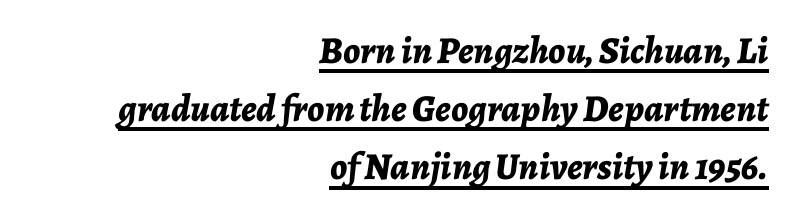
Casual observation: everything's shoved over to the right. Look at the tracking — it's just the regular setting, nothing added. Line spacing here is normal. There's an unmistakable incline to the writing here. Here the designer chose a conventional face with non-uniform glyph widths.
